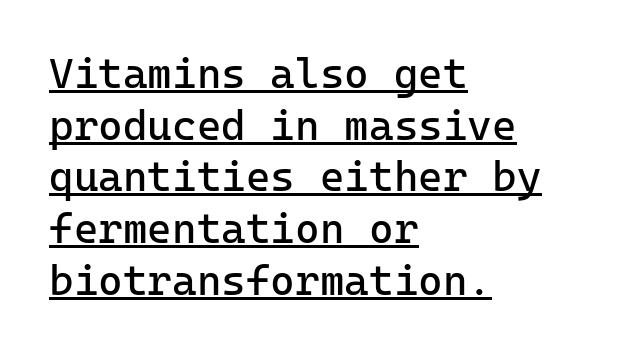
{"serif": "no", "italic": "no", "bold": "no", "weight": "regular", "width": "normal", "stroke_contrast": "low", "x_height": "medium", "monospaced": "yes", "underline": "yes", "align": "left", "line_spacing_ratio": 1.23, "letter_spacing": "normal", "letter_spacing_em": 0.0, "glyph_px": 42}
